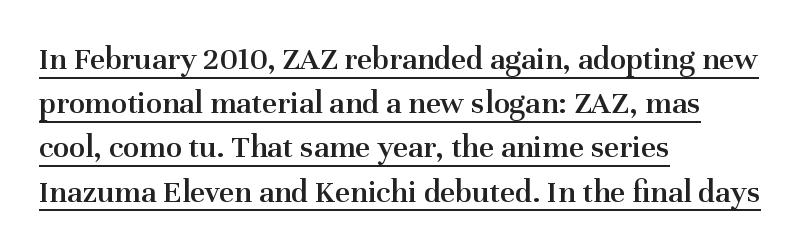
The image shows 33 px semibold serif type, upright; set left-aligned, normal line spacing (1.34x), normal letter spacing, underlined; medium stroke contrast and a medium x-height.
